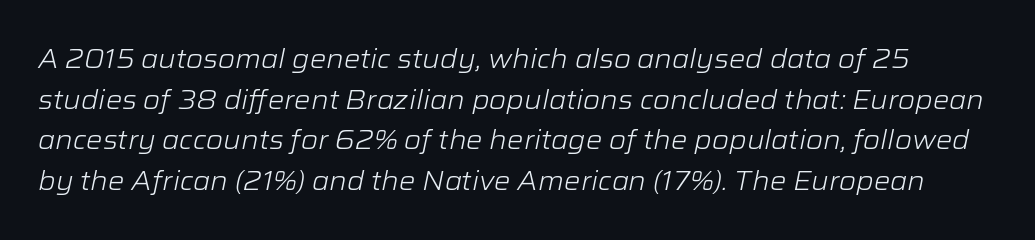
Q: Is the text bold? A: No.
Q: Is the text italic (slanted)? A: Yes, it leans right by about 12 degrees.
Q: Is the text underlined? A: No.
Q: Is the spacing between letters normal or unusually wide? A: Normal.
Q: Is the spacing between lines tight, normal or loose? A: Normal.
